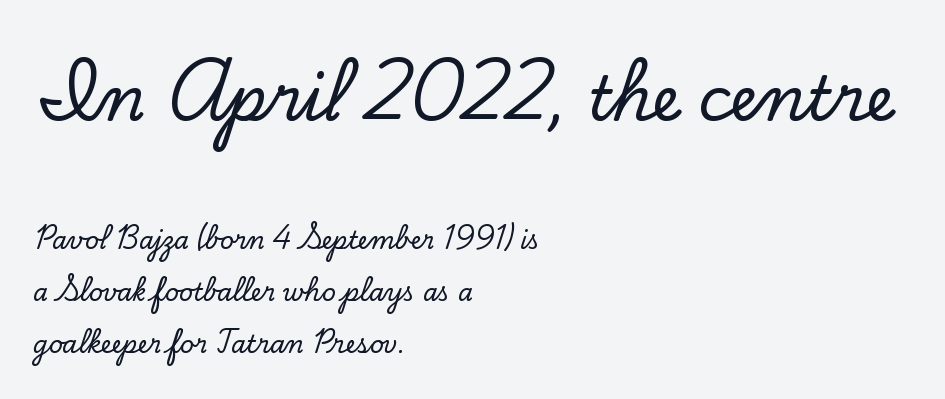
{"serif": "yes", "width": "normal", "stroke_contrast": "low", "x_height": "small", "monospaced": "no", "underline": "no", "align": "left", "line_spacing": "loose", "line_spacing_ratio": 2.17, "letter_spacing": "normal", "letter_spacing_em": 0.0, "larger_block": "first", "size_ratio": 2.54, "glyph_px": 61}
